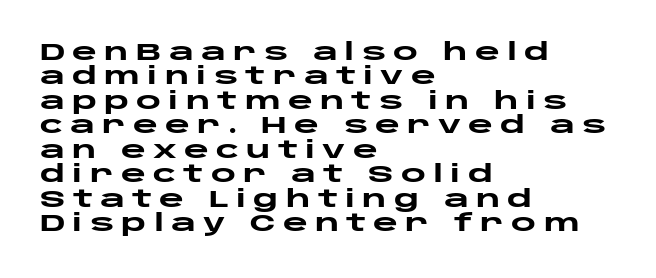
Q: Is the text bold? A: Yes.
Q: Is the text italic (slanted)? A: No, it is upright.
Q: Is the text underlined? A: No.
Q: How is the paragraph aligned? A: Left-aligned.
Q: Is the spacing between letters normal or unusually wide? A: Unusually wide.
Q: Is the spacing between lines tight, normal or loose? A: Tight.
